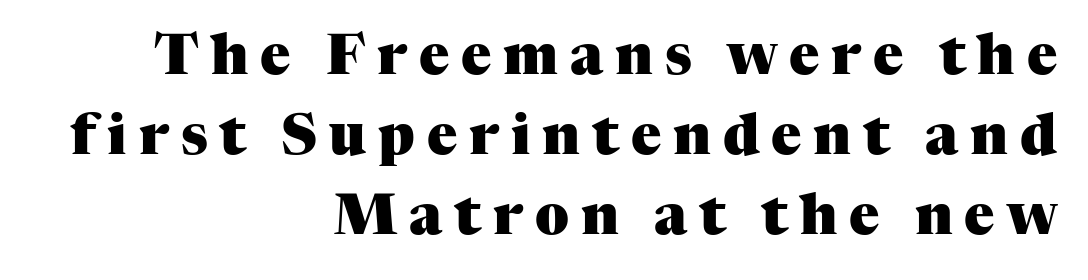
Regarding leading, the lines here are spaced in the standard way. If you drew a line through each stem, it would be perfectly vertical. Character widths vary here, with narrow letters taking less room than wide ones. Beneath every word, the page is bare. The face used here has the dense, thick strokes of a bold.
